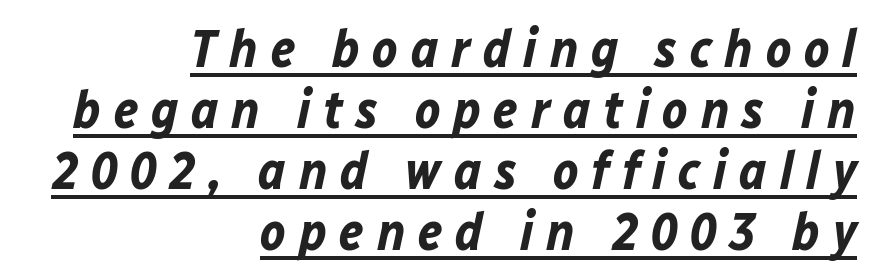
{"italic": "yes", "lean": "right", "slant_degrees": 12, "bold": "yes", "weight": "bold", "width": "normal", "stroke_contrast": "low", "x_height": "medium", "monospaced": "no", "underline": "yes", "align": "right", "line_spacing": "tight", "line_spacing_ratio": 1.15, "letter_spacing": "wide", "letter_spacing_em": 0.24, "glyph_px": 53}
